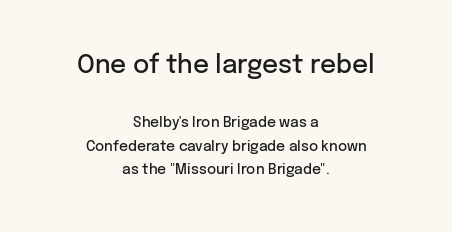
The image shows 25 px text type, upright; set centered, normal line spacing (1.68x), normal letter spacing, not underlined; the first (top) block is 1.79x larger.
